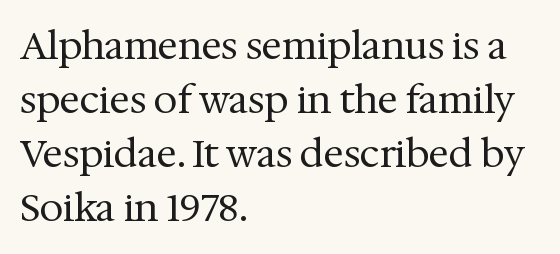
Tall strokes in this sample are plumb rather than angled. Which margin do the lines hug? The left one — the right edge is uneven. Words float on clear page, feet unadorned. Are there feet on the stems? There are — it's a serif. No extra ink here — the face is not bold. You could call the tracking neutral — neither tight nor loose.
